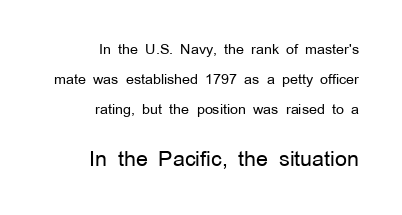
The image shows 21 px text type, upright; set right-aligned, loose line spacing (2.14x), normal letter spacing, not underlined; the second (bottom) block is 1.5x larger.
